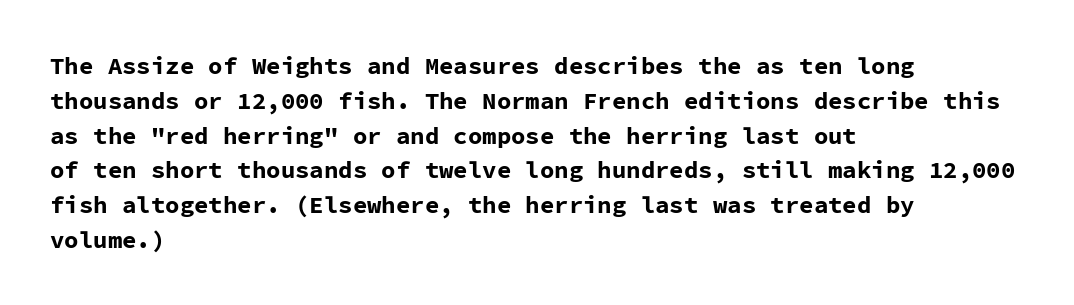
{"italic": "no", "bold": "yes", "underline": "no", "align": "left", "line_spacing": "normal", "line_spacing_ratio": 1.45, "letter_spacing": "normal", "letter_spacing_em": 0.0, "glyph_px": 24}
